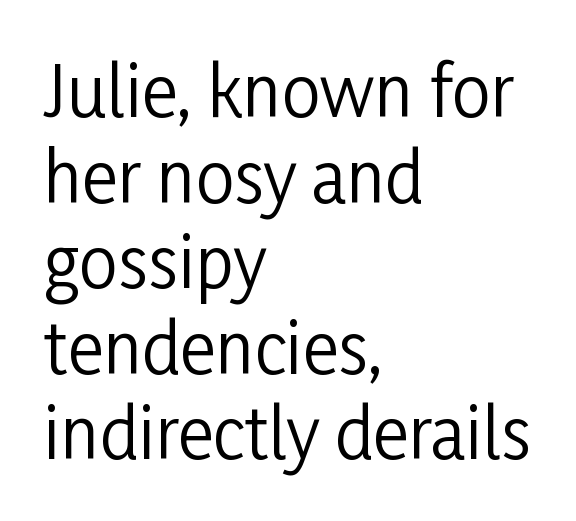
Q: Is the text bold? A: No.
Q: Is the text italic (slanted)? A: No, it is upright.
Q: Is the typeface a serif or a sans-serif typeface? A: Sans-serif.
Q: Is the text underlined? A: No.
Q: How is the paragraph aligned? A: Left-aligned.
Q: Is the spacing between letters normal or unusually wide? A: Normal.
Q: Width (condensed, normal, or wide)? A: Condensed.
Q: Stroke contrast? A: Low.
Q: x-height? A: Medium.
Q: Monospaced? A: No.
